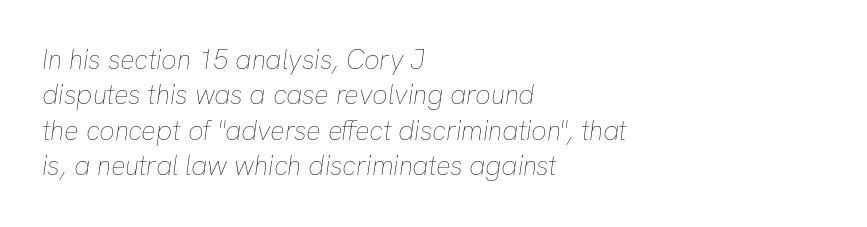
Q: Is the text bold? A: No.
Q: Is the text italic (slanted)? A: Yes, it leans right by about 8 degrees.
Q: Is the text underlined? A: No.
Q: How is the paragraph aligned? A: Left-aligned.
Q: Is the spacing between letters normal or unusually wide? A: Normal.
Q: Is the spacing between lines tight, normal or loose? A: Normal.
